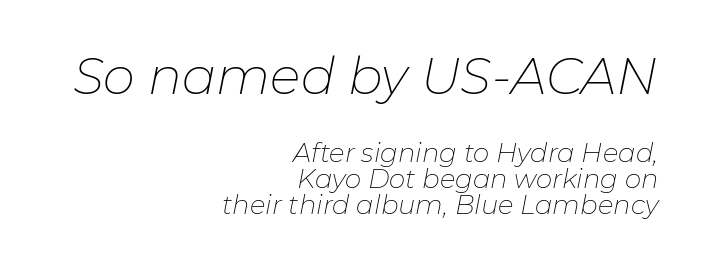
{"italic": "yes", "lean": "right", "slant_degrees": 11, "bold": "no", "weight": "thin", "width": "normal", "stroke_contrast": "low", "x_height": "medium", "monospaced": "no", "underline": "no", "align": "right", "line_spacing": "tight", "line_spacing_ratio": 1.0, "letter_spacing": "normal", "letter_spacing_em": 0.0, "larger_block": "first", "size_ratio": 1.96, "glyph_px": 51}
